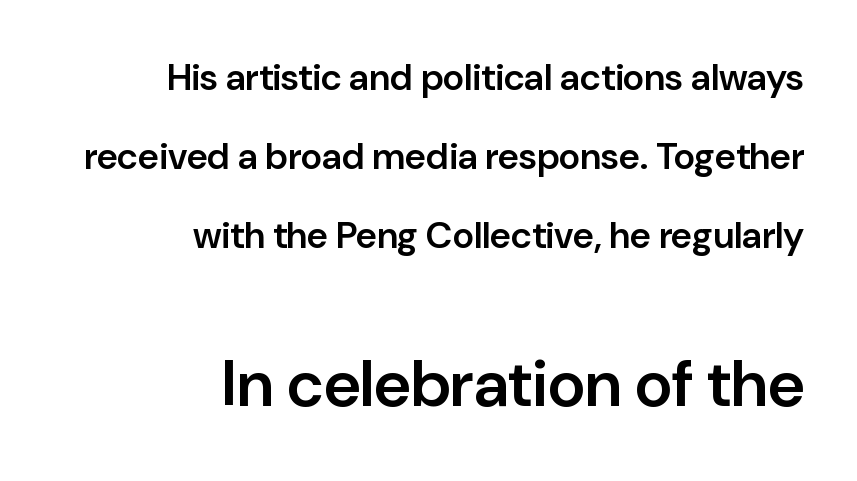
{"serif": "no", "italic": "no", "bold": "semi", "weight": "semibold", "width": "normal", "stroke_contrast": "low", "x_height": "medium", "monospaced": "no", "underline": "no", "align": "right", "line_spacing": "loose", "line_spacing_ratio": 2.13, "letter_spacing": "normal", "letter_spacing_em": 0.0, "larger_block": "second", "size_ratio": 1.76, "glyph_px": 65}
